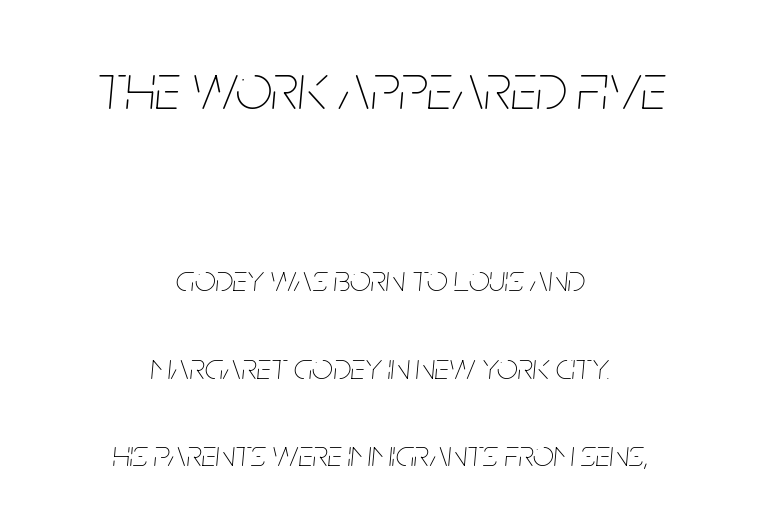
Q: Is the text bold? A: No.
Q: Is the text italic (slanted)? A: Yes, it leans right by about 5 degrees.
Q: Is the text underlined? A: No.
Q: How is the paragraph aligned? A: Centered.
Q: Is the spacing between letters normal or unusually wide? A: Normal.
Q: Is the spacing between lines tight, normal or loose? A: Loose.
Q: Which block of text is set in a larger size, the first (top) or the second (bottom)? A: The first (top) one.
Q: Width (condensed, normal, or wide)? A: Condensed.
Q: Stroke contrast? A: Low.
Q: x-height? A: Large.
Q: Monospaced? A: No.
